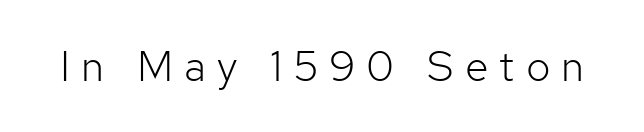
Character widths vary here, with narrow letters taking less room than wide ones. Regarding serifs, this sample does without them. The gap between lines stays unmarked. Each word looks stretched out because of the extra space between its letters.
